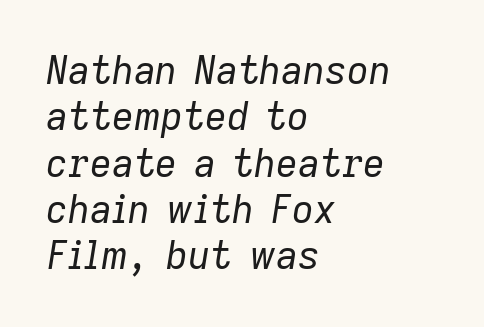
{"italic": "yes", "lean": "right", "slant_degrees": 9, "bold": "no", "weight": "regular", "width": "normal", "stroke_contrast": "low", "x_height": "medium", "monospaced": "no", "underline": "no", "align": "left", "line_spacing_ratio": 1.22, "letter_spacing": "normal", "letter_spacing_em": 0.0, "glyph_px": 38}
